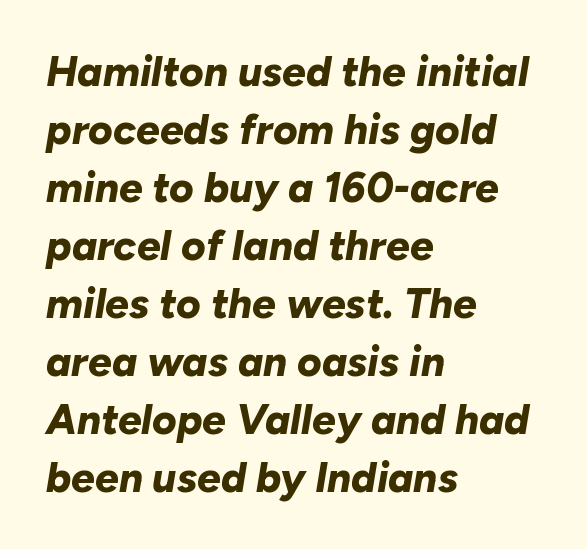
Q: Is the text bold? A: Yes.
Q: Is the text italic (slanted)? A: Yes, it leans right by about 10 degrees.
Q: Is the text underlined? A: No.
Q: How is the paragraph aligned? A: Left-aligned.
Q: Is the spacing between letters normal or unusually wide? A: Normal.
Q: Is the spacing between lines tight, normal or loose? A: Normal.
Q: Width (condensed, normal, or wide)? A: Normal.
Q: Stroke contrast? A: Low.
Q: x-height? A: Medium.
Q: Monospaced? A: No.
